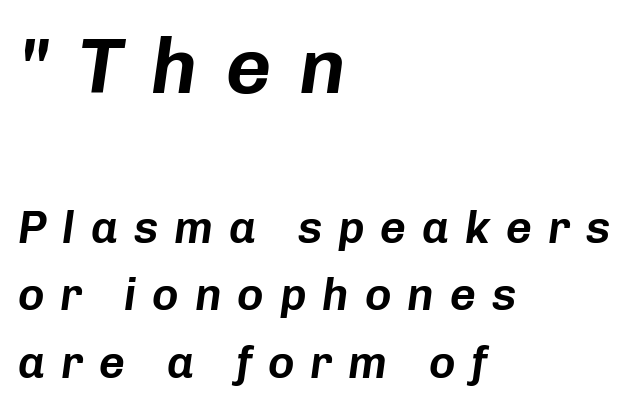
The image shows 79 px text type, italic (leaning right); set left-aligned, normal line spacing (1.5x), unusually wide letter spacing (+0.35 em), not underlined; the first (top) block is 1.76x larger; low stroke contrast and a medium x-height.
